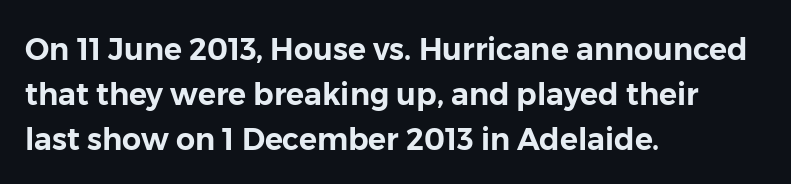
Q: Is the text italic (slanted)? A: No, it is upright.
Q: Is the typeface a serif or a sans-serif typeface? A: Sans-serif.
Q: Is the text underlined? A: No.
Q: How is the paragraph aligned? A: Left-aligned.
Q: Is the spacing between letters normal or unusually wide? A: Normal.
Q: Is the spacing between lines tight, normal or loose? A: Normal.
Q: Width (condensed, normal, or wide)? A: Normal.
Q: Stroke contrast? A: Low.
Q: x-height? A: Medium.
Q: Monospaced? A: No.
